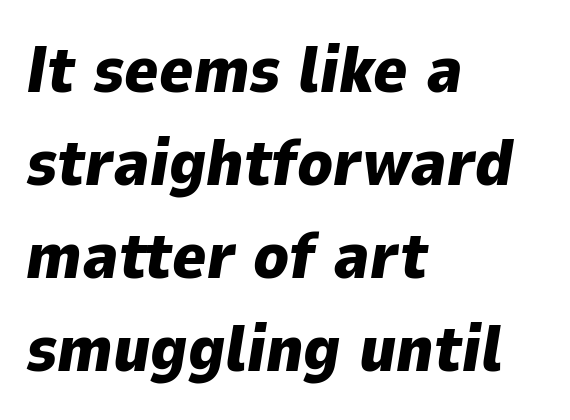
Style check: oblique. Notice how descenders clear the ascenders below comfortably — that's standard leading. Stroke thickness is high; the sample reads as a true bold. Proportional: the letters do not fall into vertical columns. Words appear dense and cohesive because spacing is normal.
